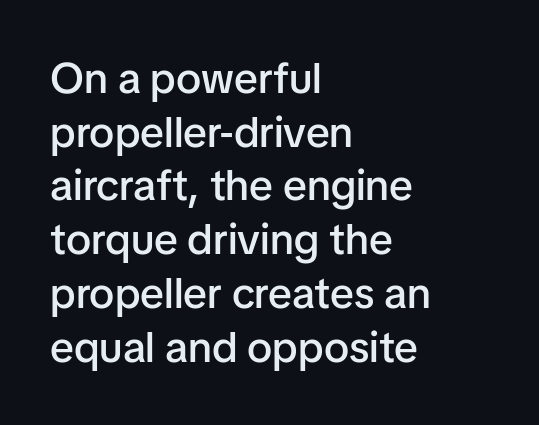
{"serif": "no", "italic": "no", "bold": "semi", "weight": "semibold", "width": "normal", "stroke_contrast": "low", "x_height": "medium", "monospaced": "no", "underline": "no", "align": "left", "line_spacing": "normal", "line_spacing_ratio": 1.25, "letter_spacing": "normal", "letter_spacing_em": 0.0, "glyph_px": 43}
